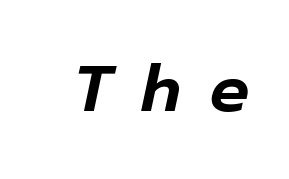
The image shows 65 px text type, italic (leaning right); set unusually wide letter spacing (+0.45 em), not underlined; low stroke contrast and a medium x-height.
